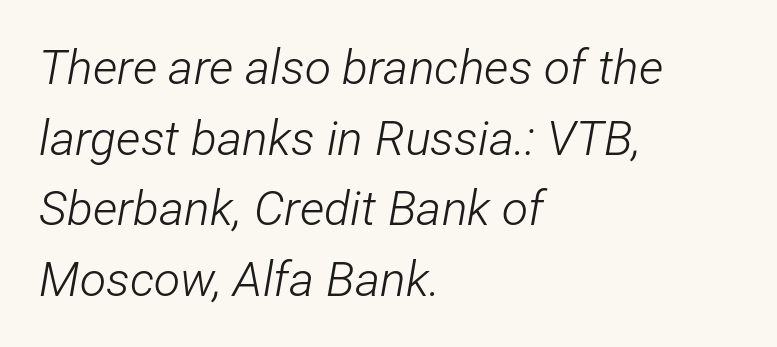
Caption: standard tracking, unaltered. Proportional: the letters do not fall into vertical columns. Is the block centered? No — it sits flush against the left margin. Compared with typical paragraphs, the rows here are spaced about the same. Bold? No — there's no thickening of the strokes. The space directly below the letters is spotless.
